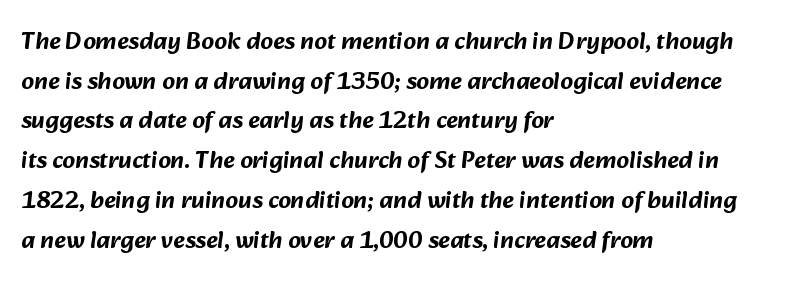
The image shows 25 px text type; set left-aligned, normal line spacing (1.59x), normal letter spacing, not underlined.
